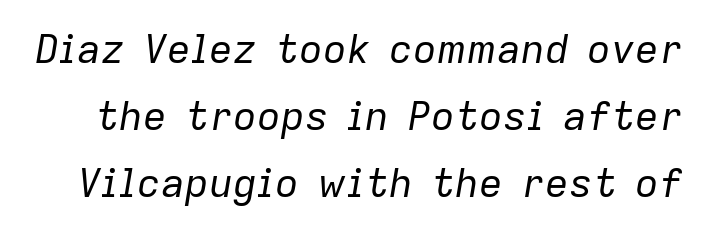
The image shows 40 px regular-weight type, italic (leaning right); set normal line spacing (1.68x), normal letter spacing, not underlined; low stroke contrast and a medium x-height.
